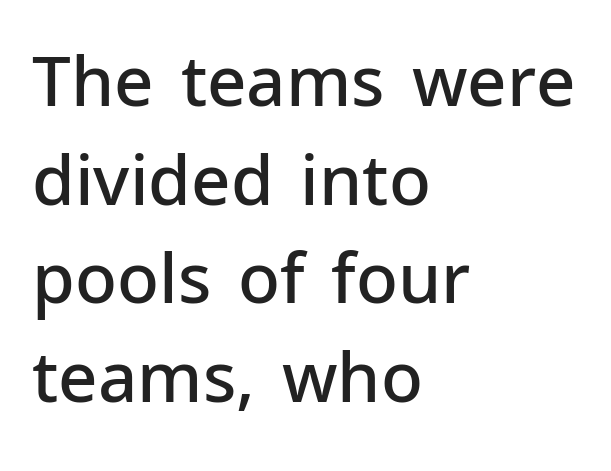
Q: Is the text bold? A: Semi-bold.
Q: Is the text italic (slanted)? A: No, it is upright.
Q: Is the typeface a serif or a sans-serif typeface? A: Sans-serif.
Q: Is the text underlined? A: No.
Q: How is the paragraph aligned? A: Left-aligned.
Q: Is the spacing between letters normal or unusually wide? A: Normal.
Q: Is the spacing between lines tight, normal or loose? A: Normal.
Q: Width (condensed, normal, or wide)? A: Normal.
Q: Stroke contrast? A: Low.
Q: x-height? A: Medium.
Q: Monospaced? A: No.
